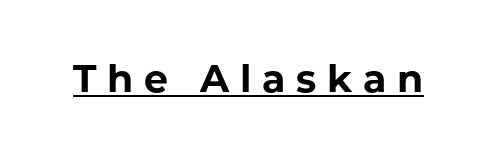
Q: Is the text bold? A: Yes.
Q: Is the text italic (slanted)? A: No, it is upright.
Q: Is the typeface a serif or a sans-serif typeface? A: Sans-serif.
Q: Is the text underlined? A: Yes.
Q: Is the spacing between letters normal or unusually wide? A: Unusually wide.
Q: Width (condensed, normal, or wide)? A: Normal.
Q: Stroke contrast? A: Low.
Q: x-height? A: Medium.
Q: Monospaced? A: No.
